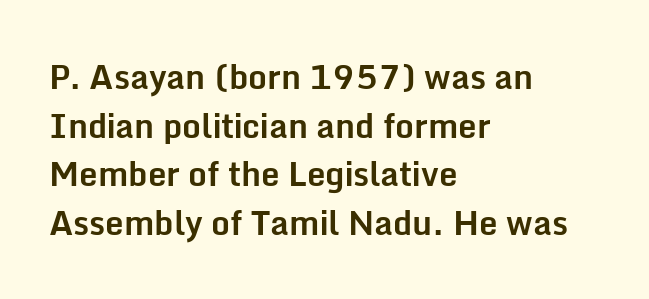
Q: Is the text bold? A: Yes.
Q: Is the text italic (slanted)? A: No, it is upright.
Q: Is the typeface a serif or a sans-serif typeface? A: Sans-serif.
Q: Is the text underlined? A: No.
Q: How is the paragraph aligned? A: Left-aligned.
Q: Is the spacing between letters normal or unusually wide? A: Normal.
Q: Is the spacing between lines tight, normal or loose? A: Normal.
Q: Width (condensed, normal, or wide)? A: Normal.
Q: Stroke contrast? A: Low.
Q: x-height? A: Medium.
Q: Monospaced? A: No.
